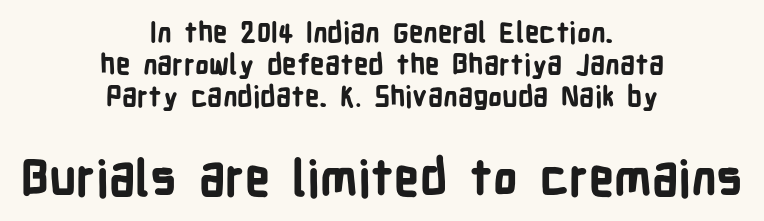
Q: Is the text bold? A: Yes.
Q: Is the text italic (slanted)? A: No, it is upright.
Q: Is the typeface a serif or a sans-serif typeface? A: Sans-serif.
Q: Is the text underlined? A: No.
Q: How is the paragraph aligned? A: Centered.
Q: Is the spacing between letters normal or unusually wide? A: Normal.
Q: Is the spacing between lines tight, normal or loose? A: Tight.
Q: Which block of text is set in a larger size, the first (top) or the second (bottom)? A: The second (bottom) one.
Q: Width (condensed, normal, or wide)? A: Condensed.
Q: Stroke contrast? A: Low.
Q: x-height? A: Medium.
Q: Monospaced? A: No.
